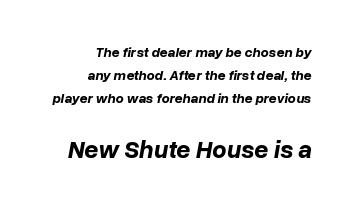
{"italic": "yes", "lean": "right", "slant_degrees": 10, "bold": "yes", "underline": "no", "align": "right", "line_spacing": "normal", "line_spacing_ratio": 1.64, "letter_spacing": "normal", "letter_spacing_em": 0.0, "larger_block": "second", "size_ratio": 1.79, "glyph_px": 25}
